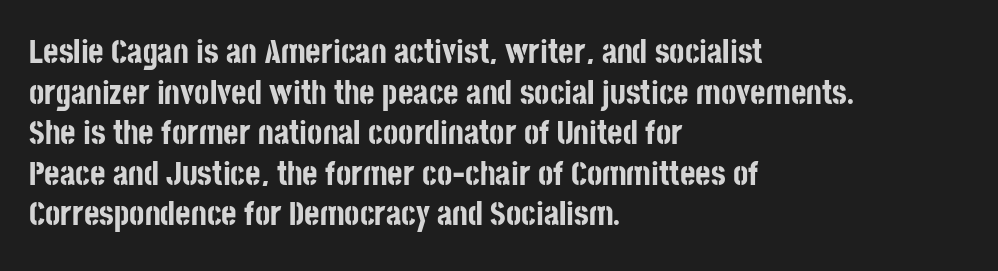
The image shows 33 px bold, condensed sans-serif type, upright; set left-aligned, line spacing 1.23x, normal letter spacing, not underlined; low stroke contrast and a large x-height.
